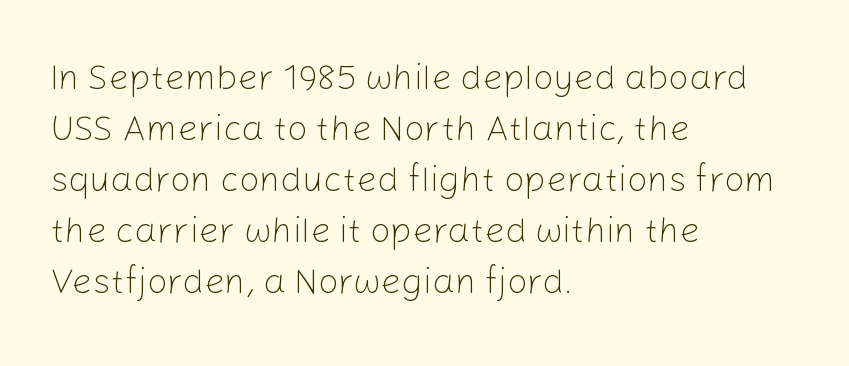
The image shows 36 px light sans-serif type, upright; set left-aligned, normal line spacing (1.42x), normal letter spacing, not underlined; low stroke contrast and a medium x-height.
